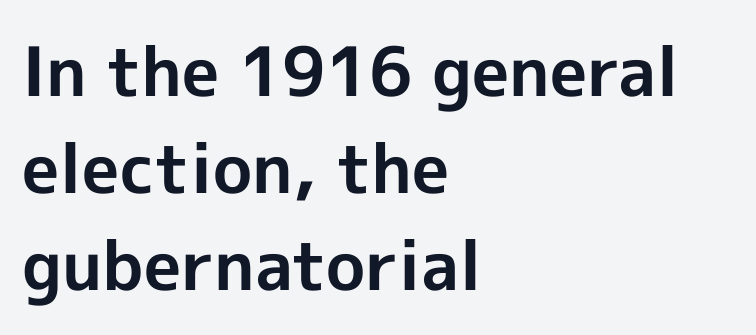
{"serif": "no", "italic": "no", "bold": "yes", "weight": "bold", "width": "normal", "x_height": "medium", "monospaced": "no", "underline": "no", "align": "left", "line_spacing": "normal", "line_spacing_ratio": 1.43, "letter_spacing": "normal", "letter_spacing_em": 0.0, "glyph_px": 68}
